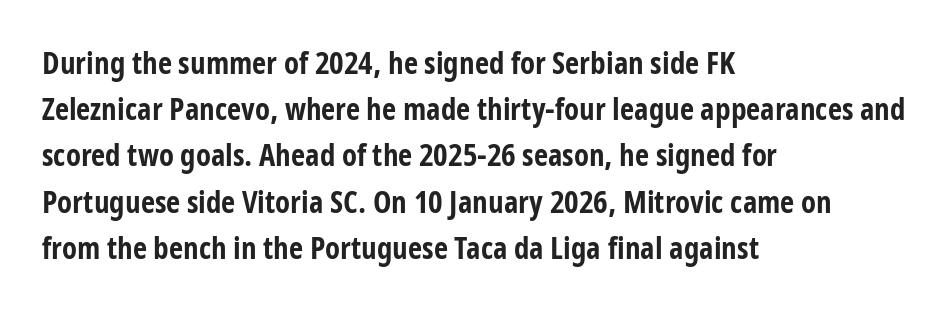
Q: Is the text bold? A: Yes.
Q: Is the text italic (slanted)? A: No, it is upright.
Q: Is the typeface a serif or a sans-serif typeface? A: Sans-serif.
Q: Is the text underlined? A: No.
Q: How is the paragraph aligned? A: Left-aligned.
Q: Is the spacing between letters normal or unusually wide? A: Normal.
Q: Is the spacing between lines tight, normal or loose? A: Normal.
Q: Width (condensed, normal, or wide)? A: Condensed.
Q: Stroke contrast? A: Low.
Q: x-height? A: Medium.
Q: Monospaced? A: No.
